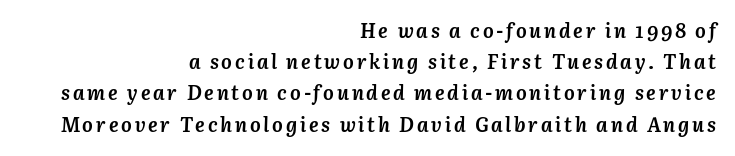
The image shows 20 px bold type, italic (leaning right); set right-aligned, normal line spacing (1.56x), not underlined.
